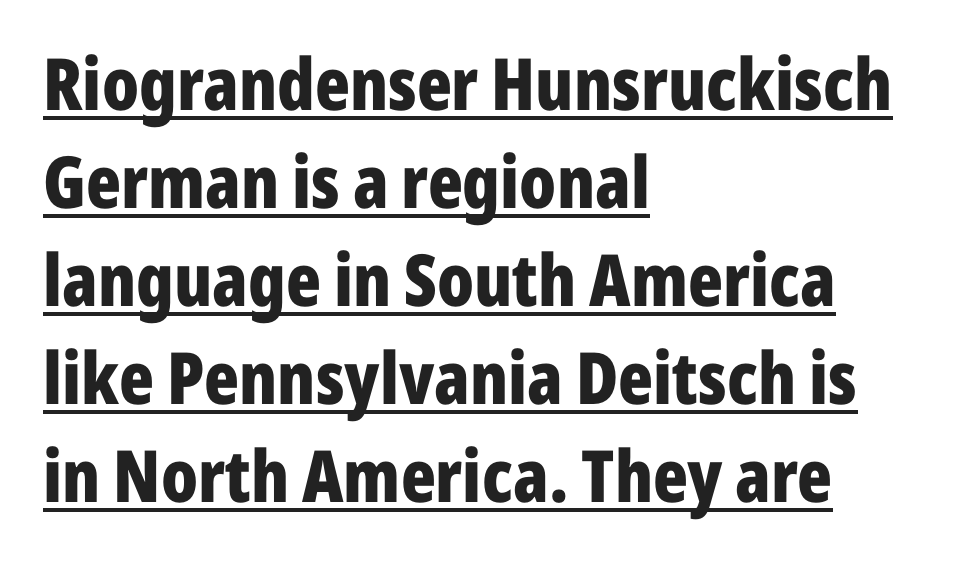
{"serif": "no", "italic": "no", "bold": "yes", "weight": "bold", "width": "condensed", "stroke_contrast": "low", "x_height": "medium", "monospaced": "no", "underline": "yes", "align": "left", "line_spacing": "normal", "line_spacing_ratio": 1.36, "letter_spacing": "normal", "letter_spacing_em": 0.0, "glyph_px": 72}
